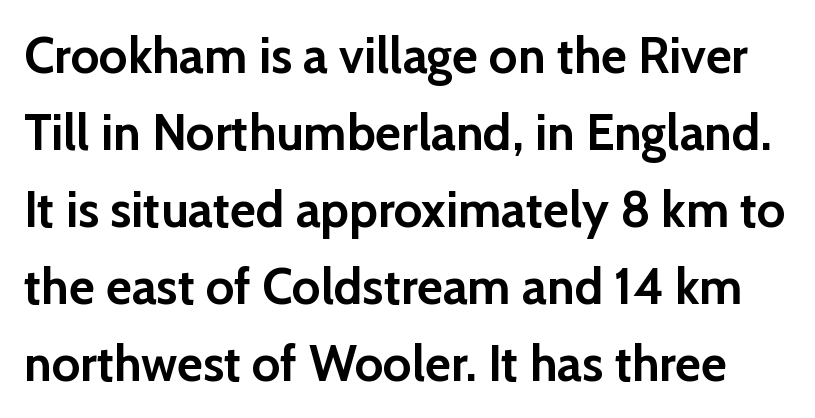
The image shows 50 px semibold sans-serif type, upright; set normal line spacing (1.54x), normal letter spacing, not underlined; low stroke contrast and a medium x-height.
